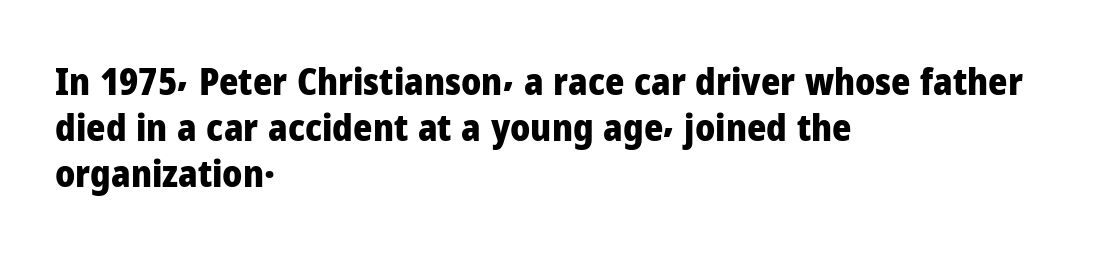
Is there any slant? The stems are plumb. Visually the block forms a straight wall on the left and a jagged coastline on the right. Each letter keeps its own natural width here, so spacing adapts to shape. Thick stems and heavy bowls — unmistakably bold. Unlike a traditional serif, this face leaves its strokes unadorned.
